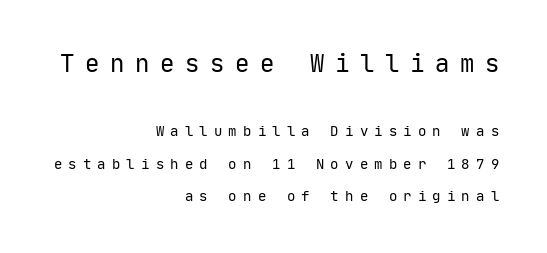
Look at the glyph heights: the upper group is clearly the bigger setting. This sample uses an upright cut, with every glyph sitting square on the baseline. The letters are spread apart with noticeably loose tracking. In terms of leading, this rendering errs on the spacious side.
